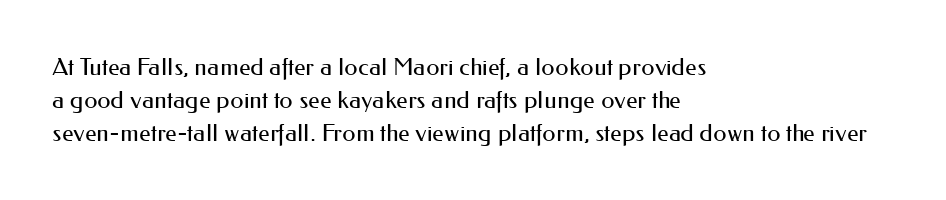
These lines stack with their left ends in a neat column. Letters rest on an invisible, unmarked baseline. The lines sit at an ordinary, default distance from one another. The type sits square on the baseline with zero lean. No letter is thick-stroked: the sample isn't bold. Default kerning and tracking; the words read as compact shapes.
